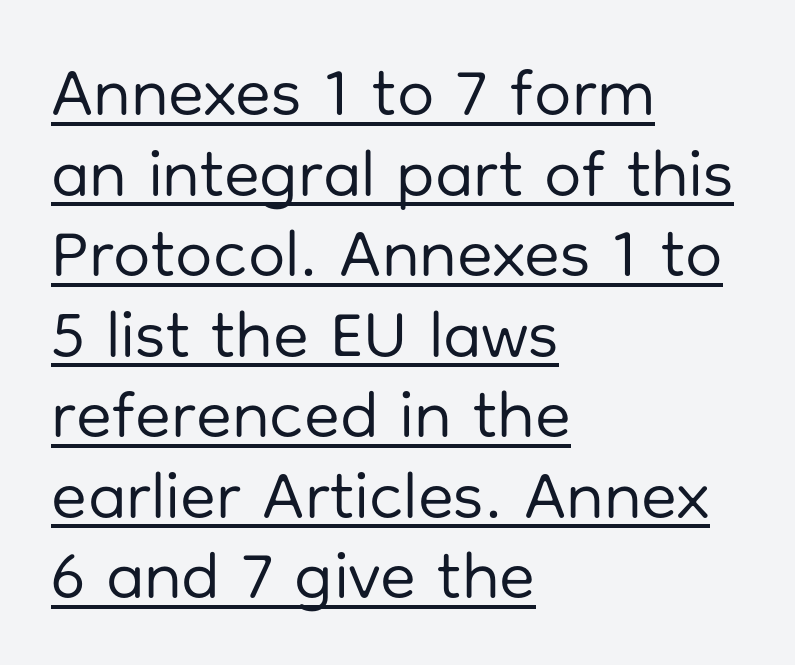
Q: Is the text bold? A: No.
Q: Is the text italic (slanted)? A: No, it is upright.
Q: Is the typeface a serif or a sans-serif typeface? A: Sans-serif.
Q: Is the text underlined? A: Yes.
Q: How is the paragraph aligned? A: Left-aligned.
Q: Is the spacing between letters normal or unusually wide? A: Normal.
Q: Width (condensed, normal, or wide)? A: Normal.
Q: Stroke contrast? A: Low.
Q: x-height? A: Medium.
Q: Monospaced? A: No.
